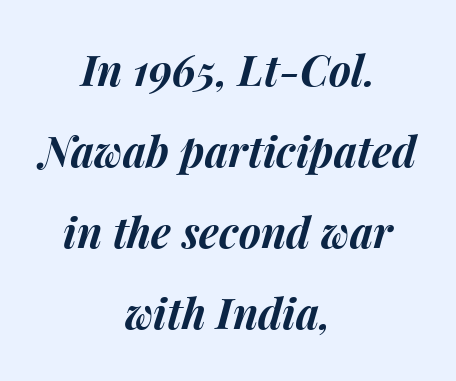
Q: Is the text bold? A: Yes.
Q: Is the text italic (slanted)? A: Yes, it leans right by about 15 degrees.
Q: Is the text underlined? A: No.
Q: How is the paragraph aligned? A: Centered.
Q: Is the spacing between letters normal or unusually wide? A: Normal.
Q: Is the spacing between lines tight, normal or loose? A: Loose.
Q: Width (condensed, normal, or wide)? A: Normal.
Q: Stroke contrast? A: Medium.
Q: x-height? A: Medium.
Q: Monospaced? A: No.
